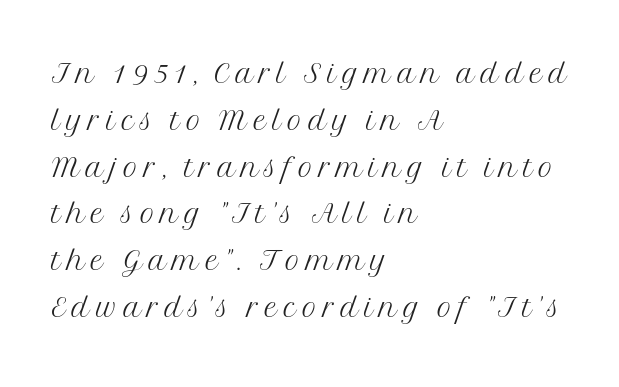
This rendering employs a face with finishing strokes, i.e., a serif. This sample is left-justified, so line endings fall wherever the words run out. The baseline area is clear.
